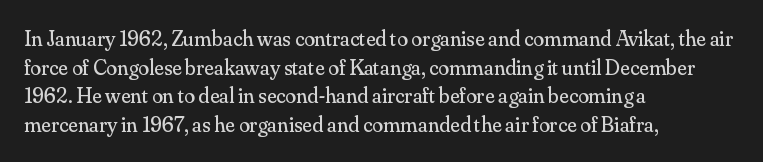
{"italic": "no", "bold": "no", "underline": "no", "align": "left", "line_spacing": "normal", "line_spacing_ratio": 1.3, "letter_spacing": "normal", "letter_spacing_em": 0.0, "glyph_px": 22}
